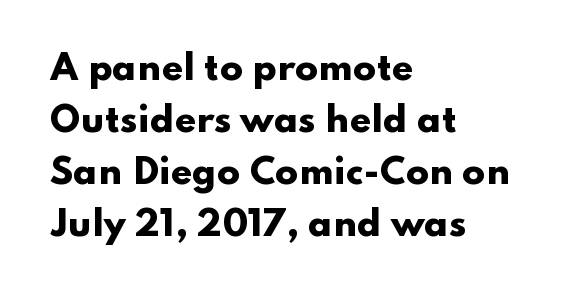
{"serif": "no", "italic": "no", "bold": "yes", "weight": "heavy", "width": "wide", "stroke_contrast": "low", "x_height": "small", "monospaced": "no", "underline": "no", "align": "left", "line_spacing": "normal", "line_spacing_ratio": 1.53, "letter_spacing": "normal", "letter_spacing_em": 0.0, "glyph_px": 34}
